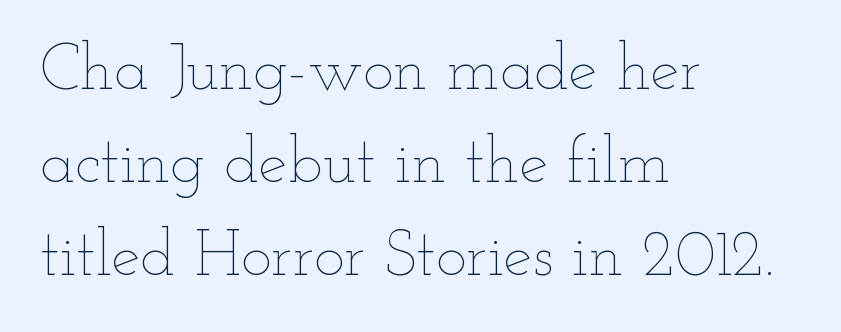
A quiet, ordinary-to-light weight characterises the typeface. The font's upright variant was chosen for this text. The passage shown is typed in a proportional face where columns would drift. Spacing between characters is what you'd get straight out of the box.
